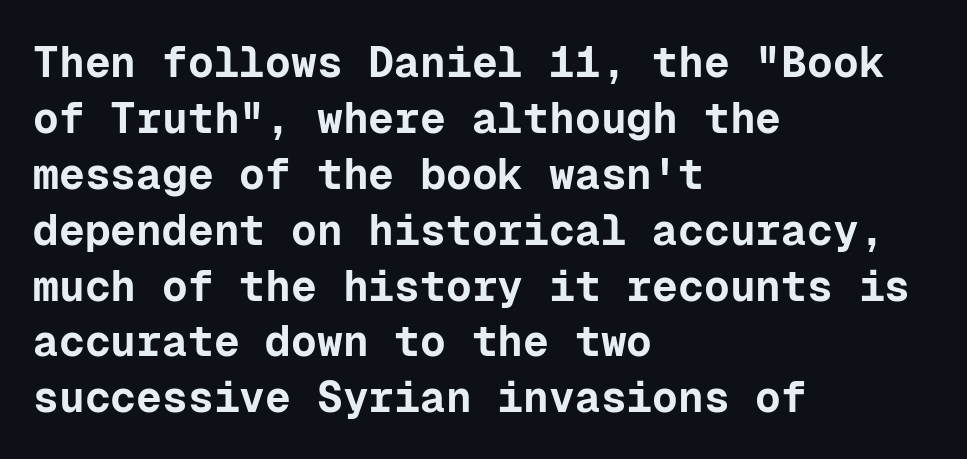
Is the type bold? Yes — the strokes are clearly thick and heavy. Clear beneath every line of the passage. A student would call this left alignment; a typographer would say flush left, rag right. The letters march in equal steps, a hallmark of fixed-pitch type. Standard letterfit; no display-style spreading of the glyphs. Evenly set lines give the paragraph a standard silhouette.
